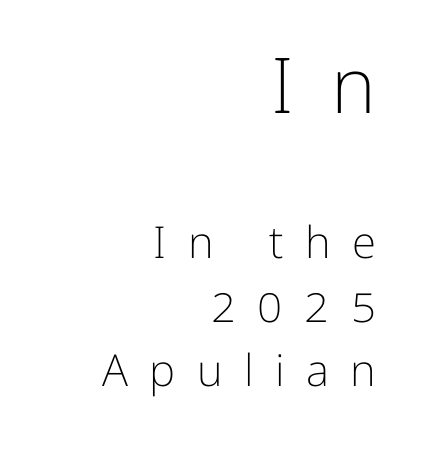
The image shows 77 px light sans-serif type, upright; set right-aligned, normal line spacing (1.45x), unusually wide letter spacing (+0.49 em), not underlined; the first (top) block is 1.75x larger; low stroke contrast and a medium x-height.
